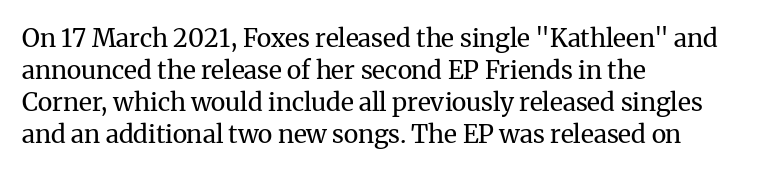
Q: Is the text bold? A: No.
Q: Is the text italic (slanted)? A: No, it is upright.
Q: Is the text underlined? A: No.
Q: How is the paragraph aligned? A: Left-aligned.
Q: Is the spacing between letters normal or unusually wide? A: Normal.
Q: Is the spacing between lines tight, normal or loose? A: Normal.
